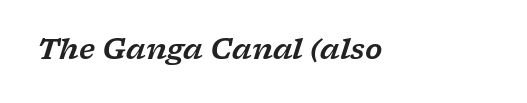
The image shows 28 px wide serif type, italic (leaning right); set normal letter spacing, not underlined; low stroke contrast and a medium x-height.
